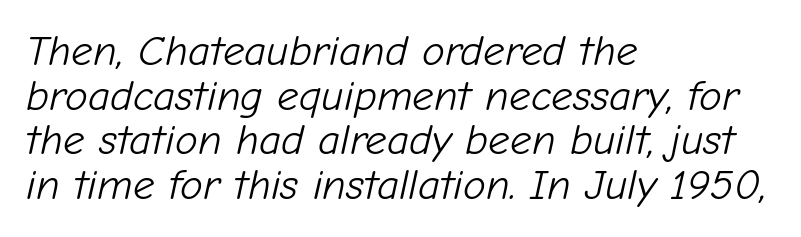
Is there much room between lines? No — they nearly touch. This is oblique type, the kind used for emphasis or titles. Characters follow at the spacing the type designer built in. Visually the block forms a straight wall on the left and a jagged coastline on the right. The space beneath each line is pristine and unruled. Varying glyph widths throughout — classic text-font behaviour.
